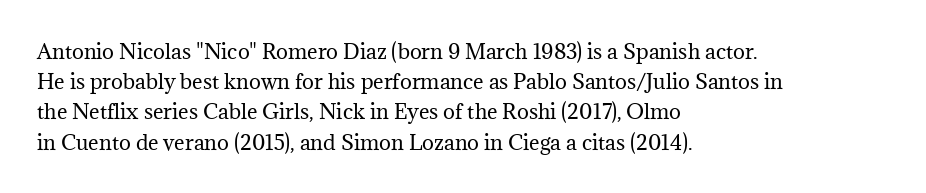
The image shows 20 px text type, upright; set left-aligned, normal line spacing (1.51x), normal letter spacing, not underlined.
